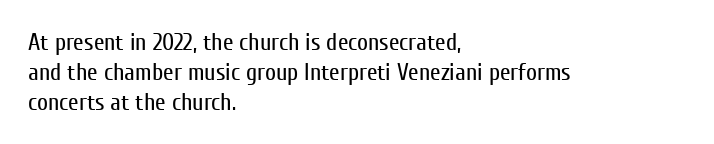
{"italic": "no", "bold": "no", "underline": "no", "align": "left", "line_spacing_ratio": 1.24, "letter_spacing": "normal", "letter_spacing_em": 0.0, "glyph_px": 24}
